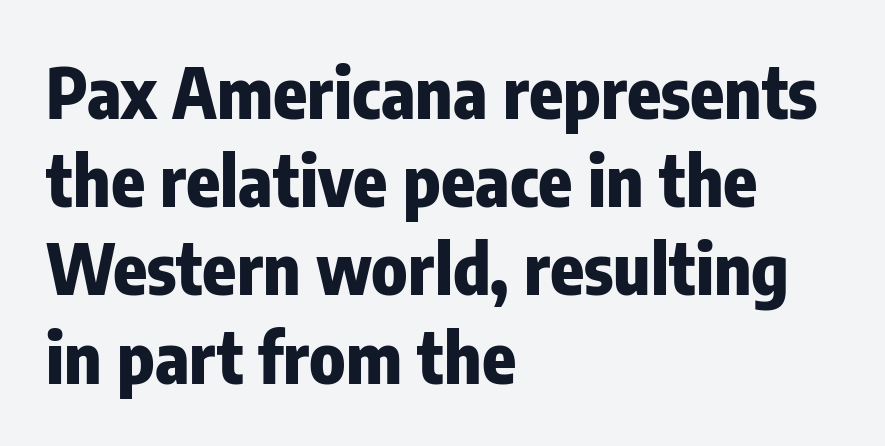
Q: Is the text bold? A: Yes.
Q: Is the text italic (slanted)? A: No, it is upright.
Q: Is the typeface a serif or a sans-serif typeface? A: Sans-serif.
Q: Is the text underlined? A: No.
Q: How is the paragraph aligned? A: Left-aligned.
Q: Is the spacing between letters normal or unusually wide? A: Normal.
Q: Is the spacing between lines tight, normal or loose? A: Normal.
Q: Width (condensed, normal, or wide)? A: Condensed.
Q: Stroke contrast? A: Low.
Q: x-height? A: Medium.
Q: Monospaced? A: No.
